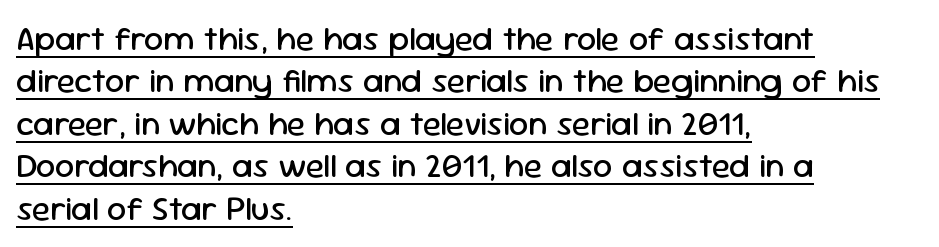
Heft: none added — not bold. A typesetter would call this zero additional tracking. If you drew a line through each stem, it would be perfectly vertical. Note the varied advance widths — an 'i' is clearly narrower than an 'm'.
